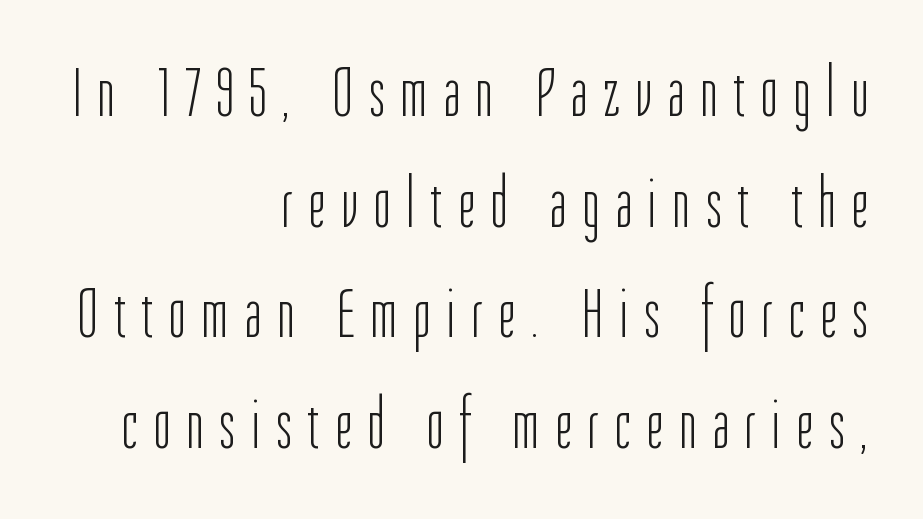
All the whitespace from short lines collects on the left. The horizontal fit of the characters is loose and conspicuously gappy. The face used here is a sans, in the tradition of grotesques and geometrics. The font is comparable to plain body text, perhaps lighter. Note the varied advance widths — an 'i' is clearly narrower than an 'm'. No word sits above an underline.
